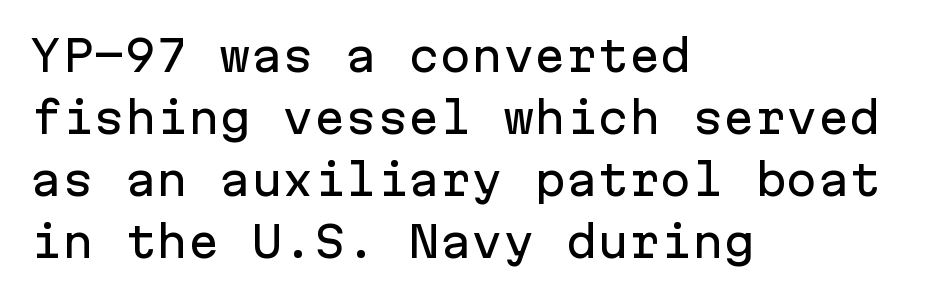
Q: Is the text italic (slanted)? A: No, it is upright.
Q: Is the typeface a serif or a sans-serif typeface? A: Sans-serif.
Q: Is the text underlined? A: No.
Q: How is the paragraph aligned? A: Left-aligned.
Q: Is the spacing between letters normal or unusually wide? A: Normal.
Q: Is the spacing between lines tight, normal or loose? A: Normal.
Q: Width (condensed, normal, or wide)? A: Normal.
Q: Stroke contrast? A: Low.
Q: x-height? A: Medium.
Q: Monospaced? A: Yes.
